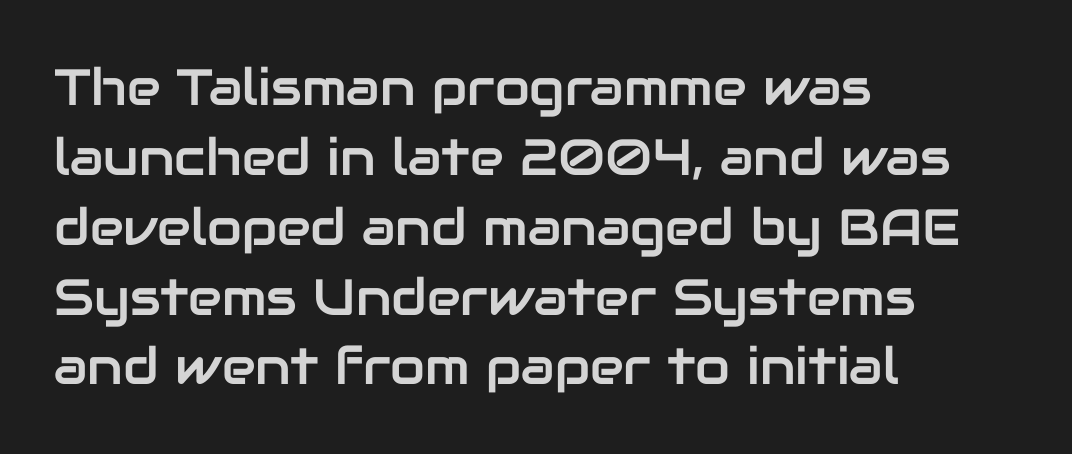
The image shows 51 px sans-serif type, upright; set left-aligned, normal line spacing (1.37x), normal letter spacing, not underlined; low stroke contrast and a medium x-height.
